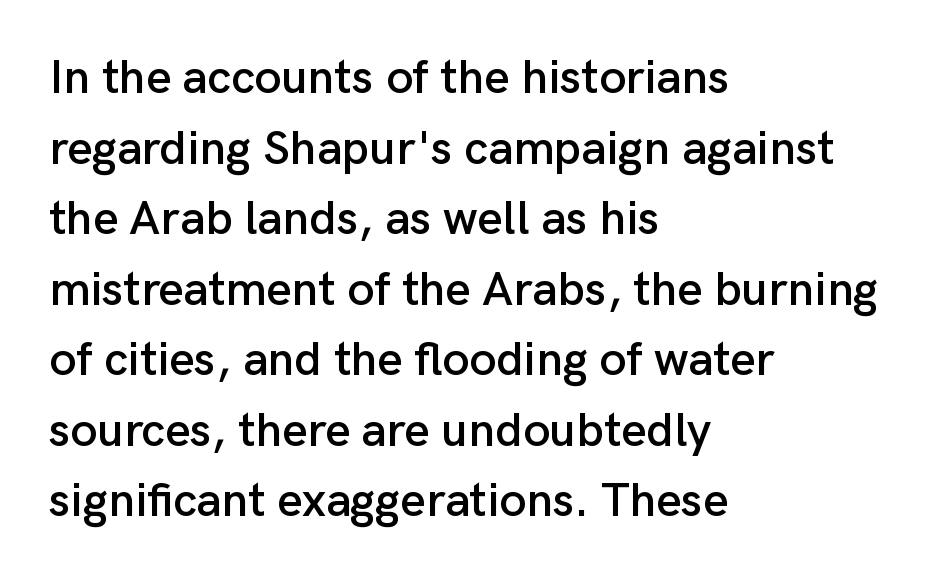
The image shows 48 px sans-serif type, upright; set left-aligned, normal line spacing (1.47x), normal letter spacing, not underlined; low stroke contrast and a medium x-height.
